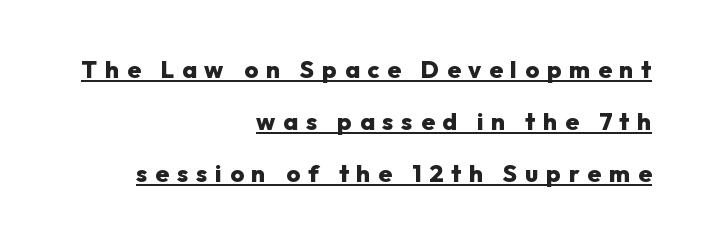
The image shows 24 px bold type, upright; set right-aligned, loose line spacing (2.16x), unusually wide letter spacing (+0.33 em), underlined.
